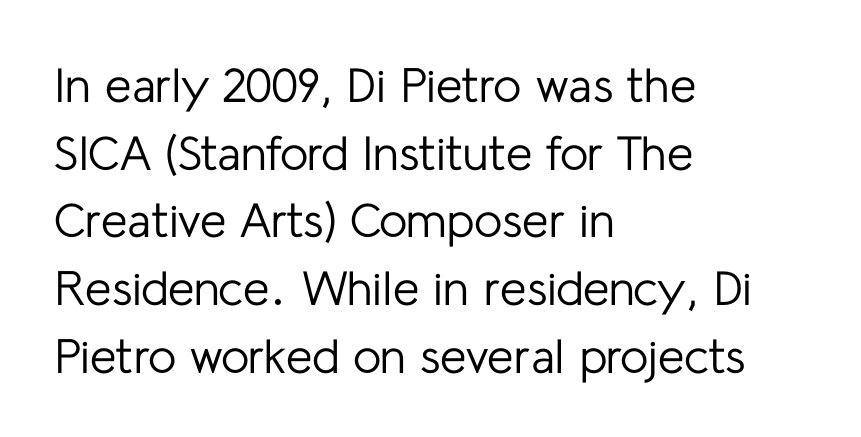
Where is the straight margin? On the left. Students, observe: this is what conventionally led text looks like. Unlike italic type, these characters show no tilt at all. Stroke mass is kept to a normal reading level or below.
